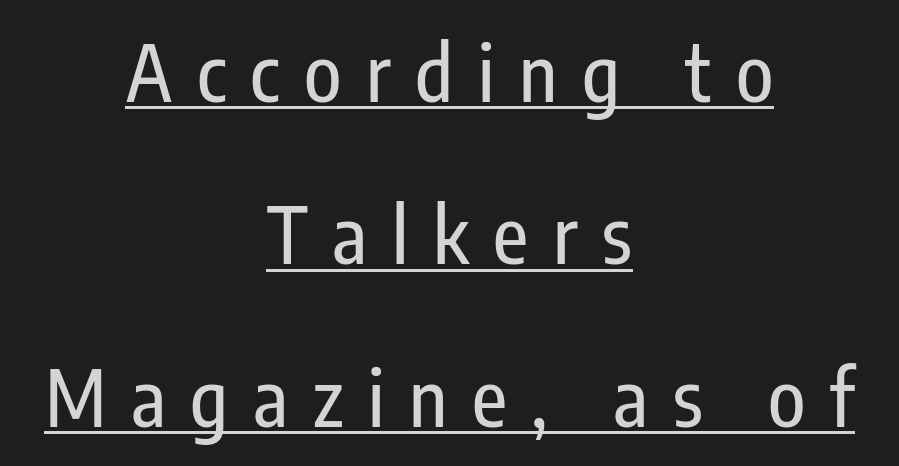
{"serif": "no", "italic": "no", "width": "condensed", "stroke_contrast": "low", "x_height": "medium", "monospaced": "no", "underline": "yes", "align": "center", "line_spacing": "loose", "line_spacing_ratio": 2.11, "letter_spacing": "wide", "letter_spacing_em": 0.32, "glyph_px": 77}
